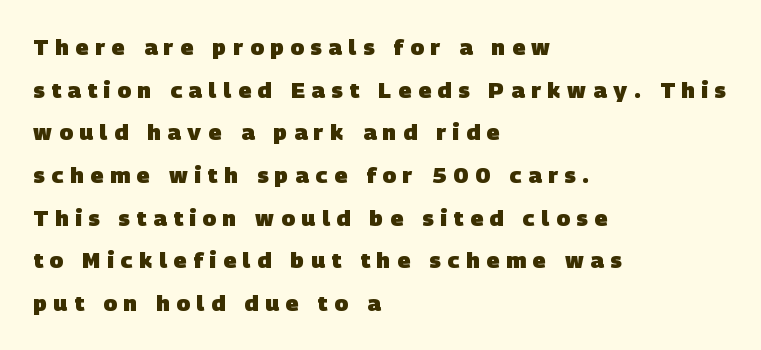
Q: Is the text bold? A: Yes.
Q: Is the text underlined? A: No.
Q: How is the paragraph aligned? A: Left-aligned.
Q: Is the spacing between letters normal or unusually wide? A: Unusually wide.
Q: Is the spacing between lines tight, normal or loose? A: Loose.
